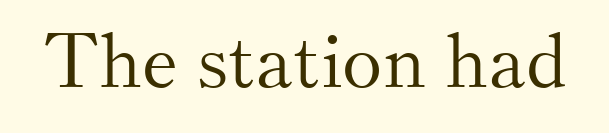
{"serif": "yes", "italic": "no", "bold": "no", "weight": "light", "width": "normal", "stroke_contrast": "medium", "x_height": "small", "monospaced": "no", "underline": "no", "letter_spacing": "normal", "letter_spacing_em": 0.0, "glyph_px": 76}
